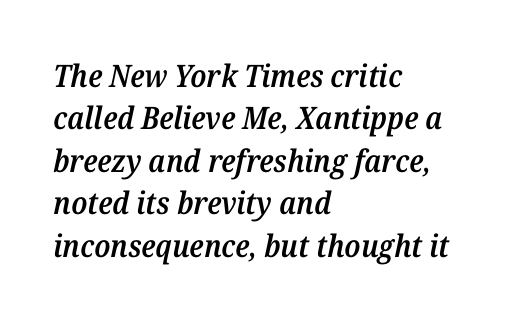
{"serif": "yes", "italic": "yes", "lean": "right", "slant_degrees": 12, "bold": "semi", "weight": "semibold", "width": "normal", "stroke_contrast": "medium", "x_height": "medium", "monospaced": "no", "underline": "no", "align": "left", "line_spacing": "normal", "line_spacing_ratio": 1.37, "letter_spacing": "normal", "letter_spacing_em": 0.0, "glyph_px": 31}
